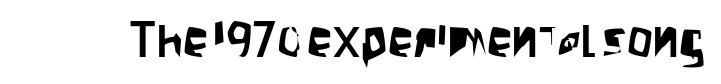
The image shows 51 px condensed sans-serif type, upright; set normal letter spacing, not underlined; low stroke contrast and a large x-height.
